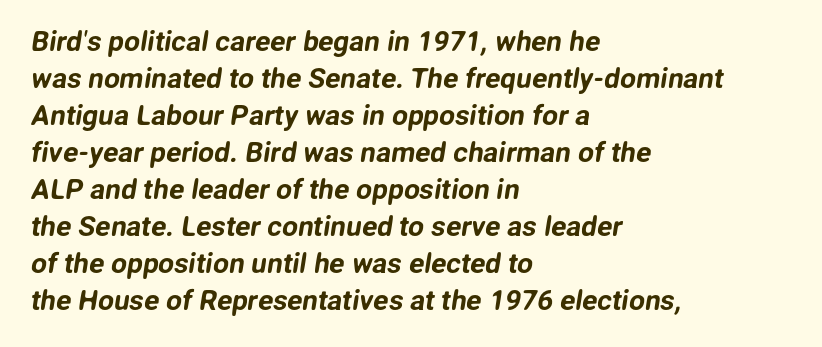
Q: Is the typeface a serif or a sans-serif typeface? A: Sans-serif.
Q: Is the text underlined? A: No.
Q: How is the paragraph aligned? A: Left-aligned.
Q: Is the spacing between letters normal or unusually wide? A: Normal.
Q: Is the spacing between lines tight, normal or loose? A: Normal.
Q: Width (condensed, normal, or wide)? A: Normal.
Q: Stroke contrast? A: Low.
Q: x-height? A: Medium.
Q: Monospaced? A: No.
